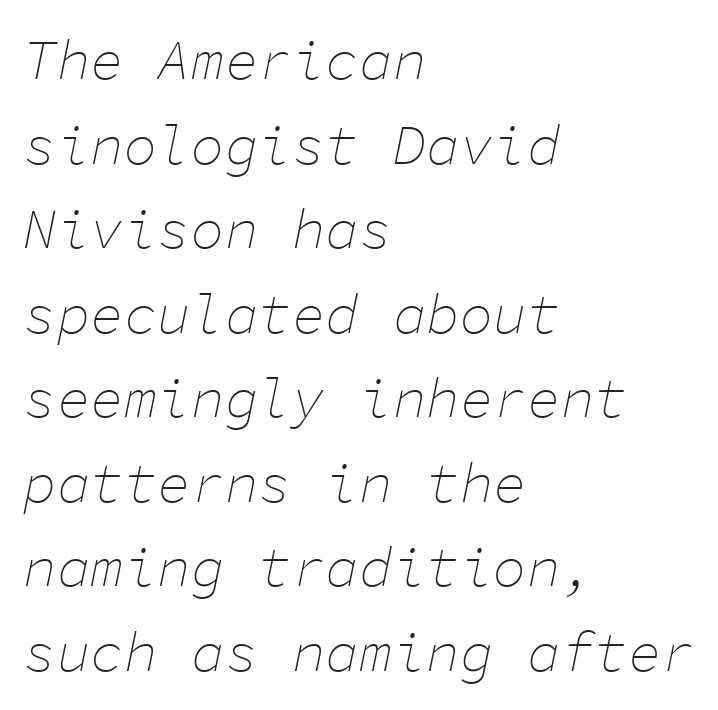
Students, observe: this is what conventionally led text looks like. In terms of letterspacing, this is plain default setting. No chunkiness to these letters — they're not bold. Looking at the ascenders, they clearly lean.
